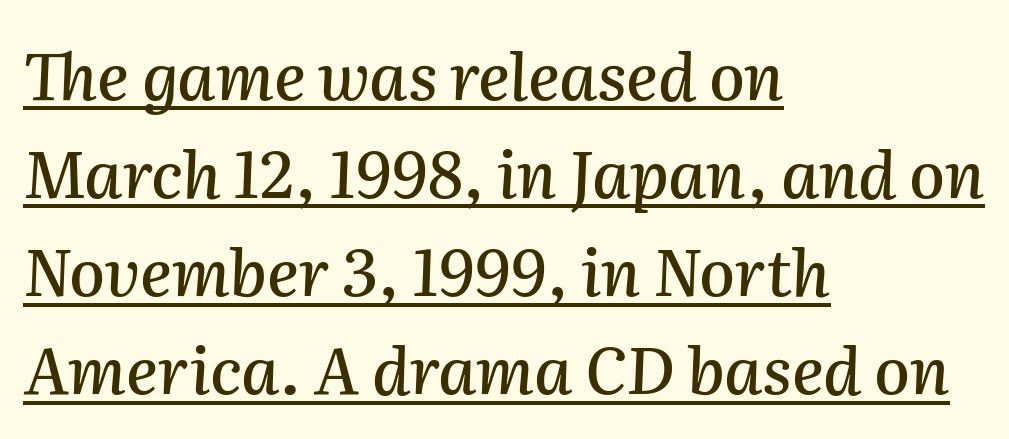
Q: Is the text italic (slanted)? A: Yes, it leans right by about 2 degrees.
Q: Is the text underlined? A: Yes.
Q: How is the paragraph aligned? A: Left-aligned.
Q: Is the spacing between letters normal or unusually wide? A: Normal.
Q: Is the spacing between lines tight, normal or loose? A: Normal.
Q: Width (condensed, normal, or wide)? A: Normal.
Q: Stroke contrast? A: Medium.
Q: x-height? A: Medium.
Q: Monospaced? A: No.
